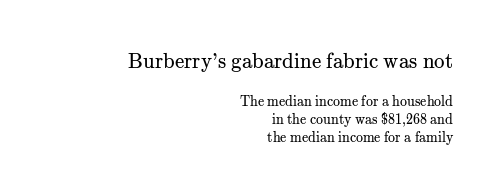
The image shows 21 px text type, upright; set right-aligned, normal line spacing (1.29x), normal letter spacing, not underlined; the first (top) block is 1.5x larger.
